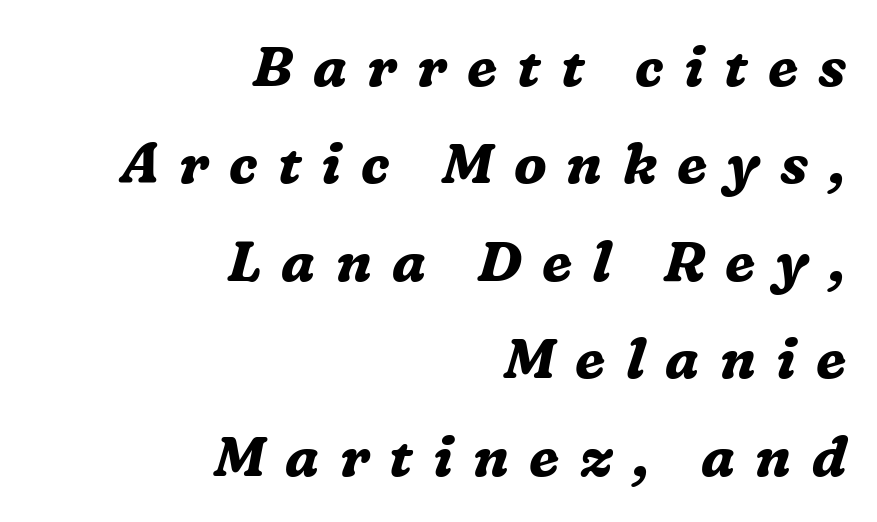
The image shows 56 px bold serif type, italic (leaning right); set right-aligned, line spacing 1.74x, unusually wide letter spacing (+0.36 em), not underlined; medium stroke contrast and a medium x-height.
